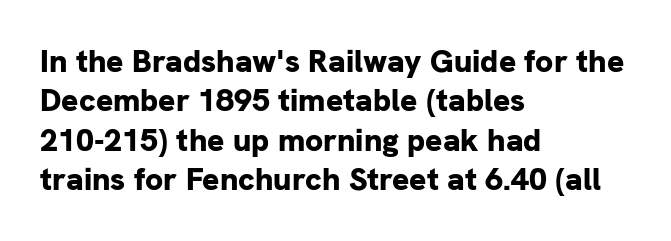
Quick note: underline off. Line starts are locked; line ends wander. Each letter keeps its own natural width here, so spacing adapts to shape. Its strokes are broad and dark, the hallmark of bold type.
